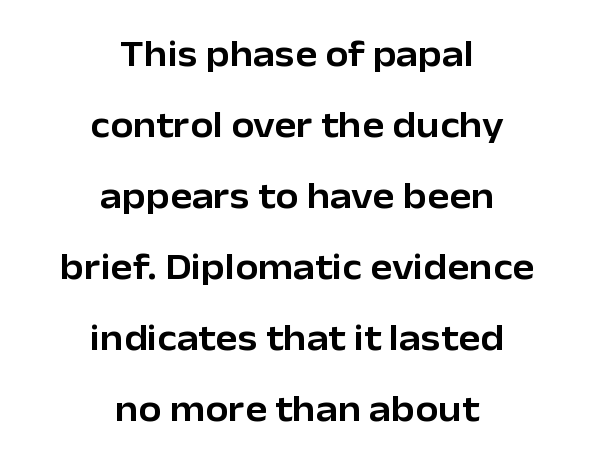
Q: Is the text italic (slanted)? A: No, it is upright.
Q: Is the typeface a serif or a sans-serif typeface? A: Sans-serif.
Q: Is the text underlined? A: No.
Q: How is the paragraph aligned? A: Centered.
Q: Is the spacing between letters normal or unusually wide? A: Normal.
Q: Is the spacing between lines tight, normal or loose? A: Loose.
Q: Width (condensed, normal, or wide)? A: Normal.
Q: Stroke contrast? A: Low.
Q: x-height? A: Medium.
Q: Monospaced? A: No.
